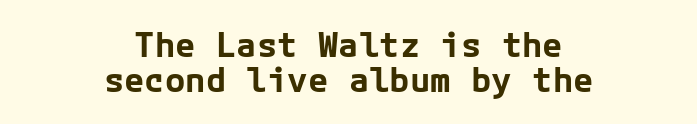
The image shows 34 px bold sans-serif type, upright; set centered, tight line spacing (1.04x), normal letter spacing, not underlined; low stroke contrast and a medium x-height.
